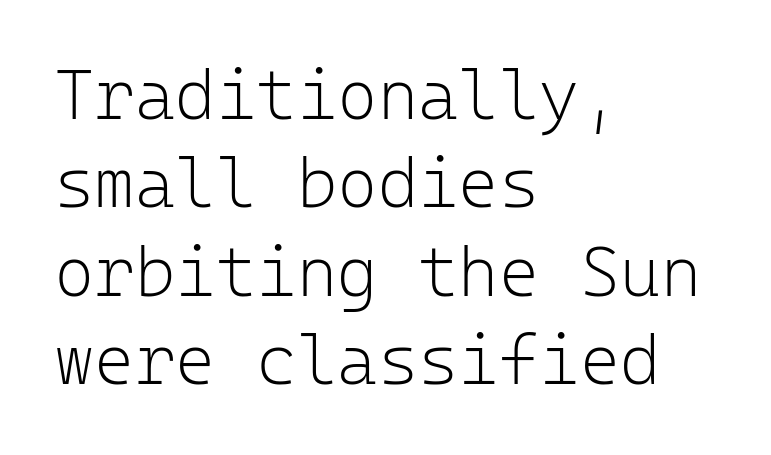
The image shows 69 px light sans-serif type, upright, monospaced; set left-aligned, normal line spacing (1.28x), normal letter spacing, not underlined; low stroke contrast and a medium x-height.
